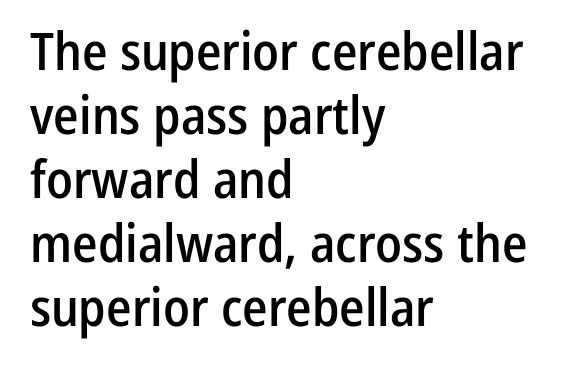
{"serif": "no", "italic": "no", "bold": "semi", "weight": "semibold", "width": "condensed", "stroke_contrast": "low", "x_height": "medium", "monospaced": "no", "underline": "no", "align": "left", "line_spacing_ratio": 1.23, "letter_spacing": "normal", "letter_spacing_em": 0.0, "glyph_px": 52}
